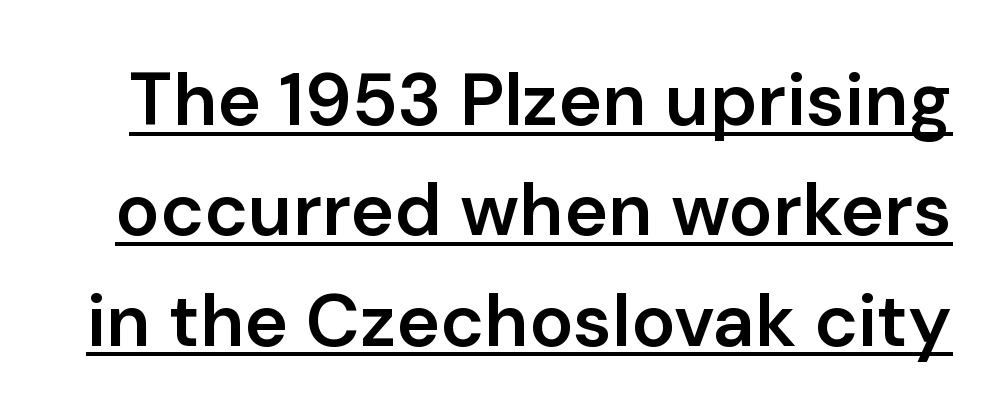
{"serif": "no", "italic": "no", "bold": "semi", "weight": "semibold", "width": "normal", "stroke_contrast": "low", "x_height": "medium", "monospaced": "no", "underline": "yes", "line_spacing": "normal", "line_spacing_ratio": 1.49, "letter_spacing": "normal", "letter_spacing_em": 0.0, "glyph_px": 74}
